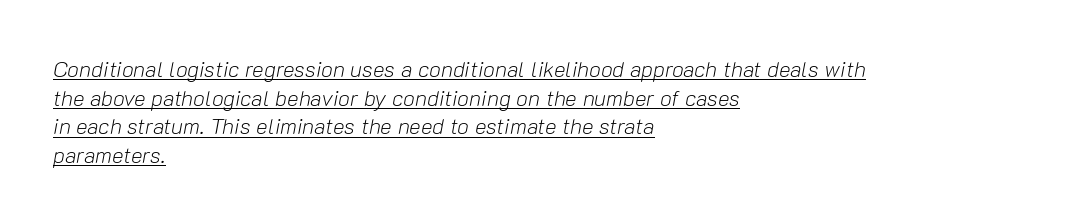
The image shows 22 px text type, italic (leaning right); set left-aligned, normal line spacing (1.3x), normal letter spacing, underlined.
